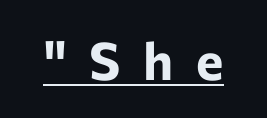
The image shows 52 px bold sans-serif type, upright; set unusually wide letter spacing (+0.44 em), underlined; low stroke contrast and a medium x-height.
